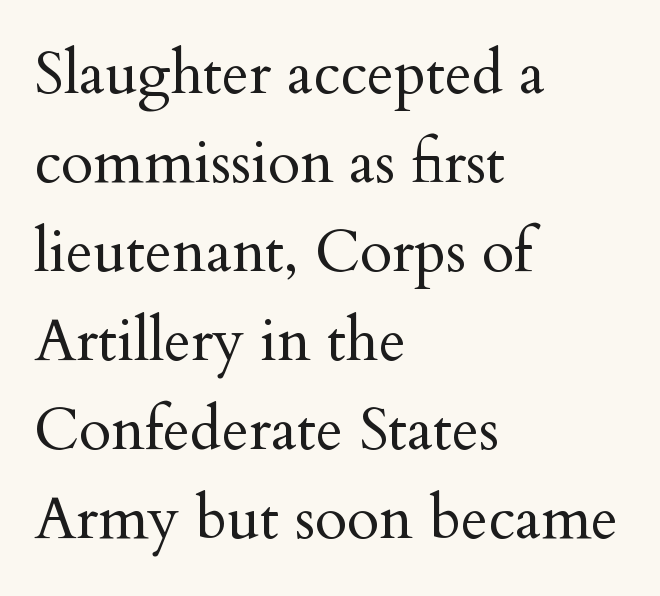
{"serif": "yes", "italic": "no", "bold": "no", "weight": "regular", "width": "normal", "stroke_contrast": "medium", "x_height": "small", "monospaced": "no", "underline": "no", "align": "left", "line_spacing": "normal", "line_spacing_ratio": 1.51, "letter_spacing": "normal", "letter_spacing_em": 0.0, "glyph_px": 59}
